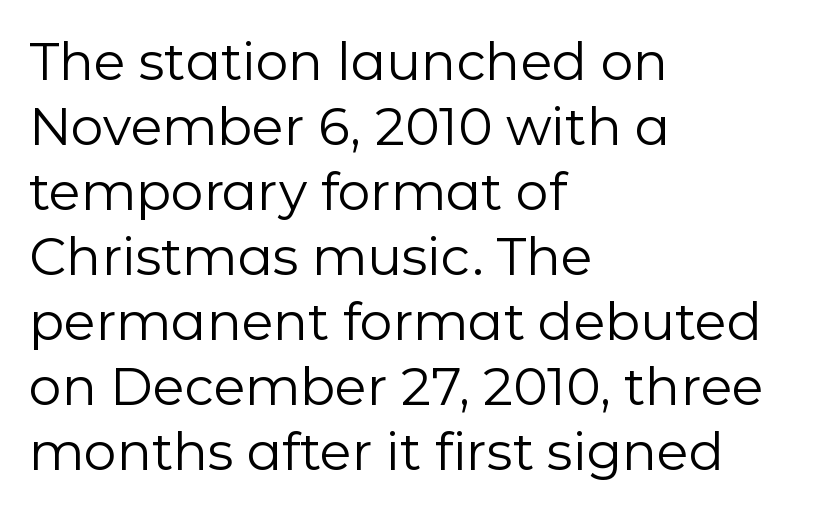
{"serif": "no", "italic": "no", "bold": "no", "weight": "regular", "width": "normal", "stroke_contrast": "low", "x_height": "medium", "monospaced": "no", "underline": "no", "align": "left", "line_spacing": "normal", "line_spacing_ratio": 1.25, "letter_spacing": "normal", "letter_spacing_em": 0.0, "glyph_px": 52}
